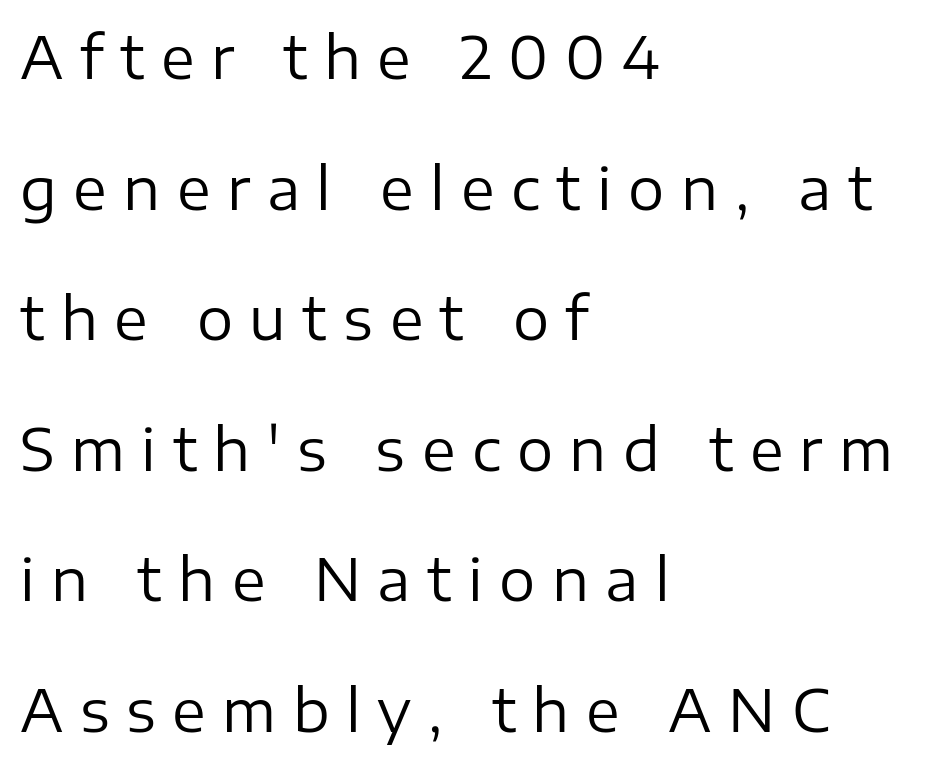
Ascenders rise straight up at ninety degrees. The strip under each line holds only bare page. A great deal of white space separates one row of letters from the next. Layout note: lines flush left. Proportional: the letters do not fall into vertical columns.
